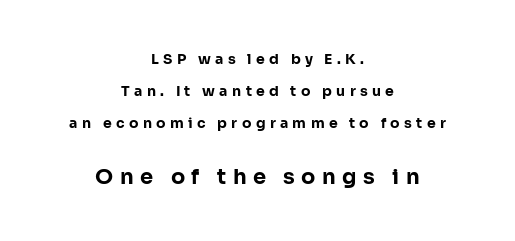
Q: Is the text bold? A: Yes.
Q: Is the text italic (slanted)? A: No, it is upright.
Q: Is the text underlined? A: No.
Q: How is the paragraph aligned? A: Centered.
Q: Is the spacing between letters normal or unusually wide? A: Unusually wide.
Q: Is the spacing between lines tight, normal or loose? A: Loose.
Q: Which block of text is set in a larger size, the first (top) or the second (bottom)? A: The second (bottom) one.
